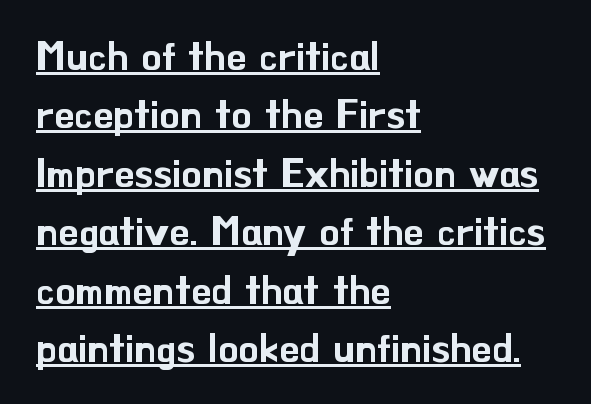
{"serif": "no", "italic": "no", "width": "normal", "stroke_contrast": "low", "x_height": "small", "monospaced": "no", "underline": "yes", "align": "left", "line_spacing": "normal", "line_spacing_ratio": 1.46, "letter_spacing": "normal", "letter_spacing_em": 0.0, "glyph_px": 40}
